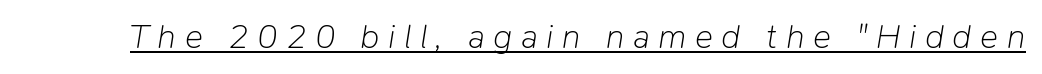
The image shows 34 px light type, italic (leaning right); set unusually wide letter spacing (+0.25 em), underlined; low stroke contrast and a medium x-height.
